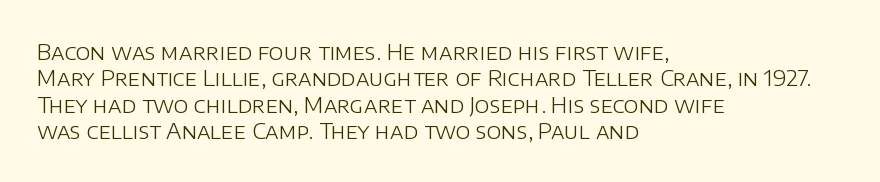
{"italic": "no", "bold": "no", "underline": "no", "align": "left", "line_spacing_ratio": 1.2, "letter_spacing": "normal", "letter_spacing_em": 0.0, "glyph_px": 22}
